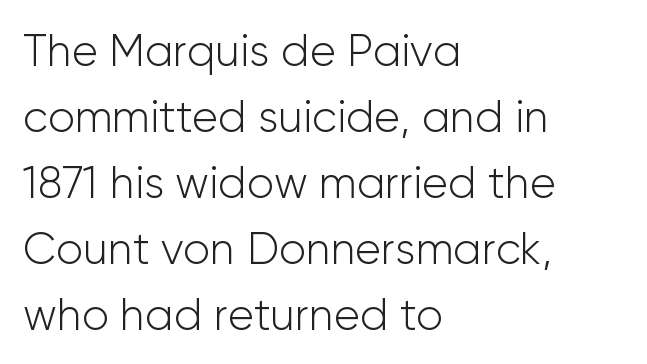
Characters remain perfectly vertical along every line. How would I describe the line gaps? Plain and ordinary. All the whitespace from short lines collects on the right. Tracking value appears to be zero — textbook default spacing. The weight would be labelled regular, book, light, or lighter still. This sample has the flowing, uneven cadence of proportional lettering.
